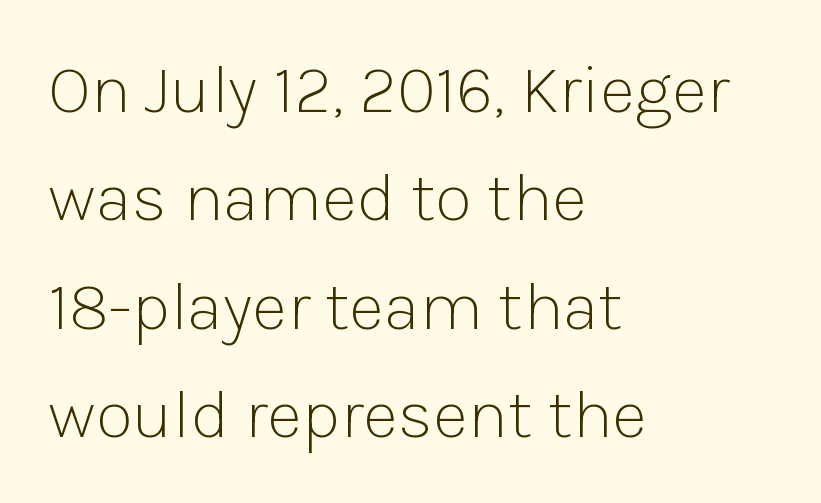
The image shows 69 px light sans-serif type, upright; set left-aligned, normal line spacing (1.57x), normal letter spacing, not underlined; low stroke contrast and a medium x-height.
